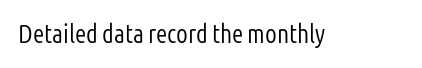
{"italic": "no", "bold": "no", "underline": "no", "letter_spacing": "normal", "letter_spacing_em": 0.0, "glyph_px": 26}
